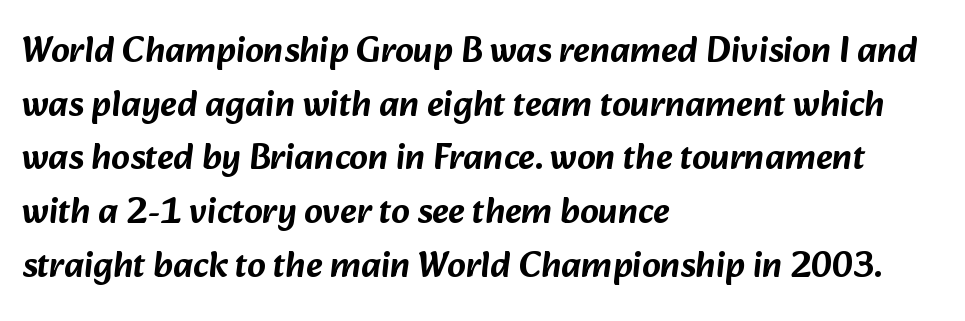
Q: Is the typeface a serif or a sans-serif typeface? A: Sans-serif.
Q: Is the text underlined? A: No.
Q: How is the paragraph aligned? A: Left-aligned.
Q: Is the spacing between letters normal or unusually wide? A: Normal.
Q: Is the spacing between lines tight, normal or loose? A: Normal.
Q: Width (condensed, normal, or wide)? A: Normal.
Q: Stroke contrast? A: Low.
Q: x-height? A: Medium.
Q: Monospaced? A: No.
